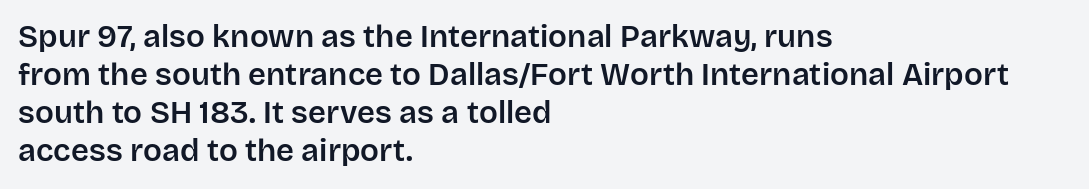
The image shows 31 px sans-serif type, upright; set left-aligned, line spacing 1.23x, normal letter spacing, not underlined; low stroke contrast and a large x-height.
